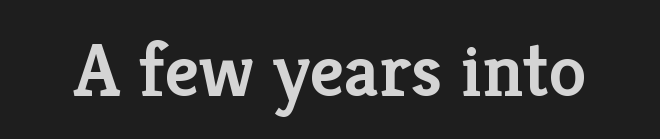
The image shows 76 px semibold serif type, upright; set normal letter spacing, not underlined; low stroke contrast and a medium x-height.
